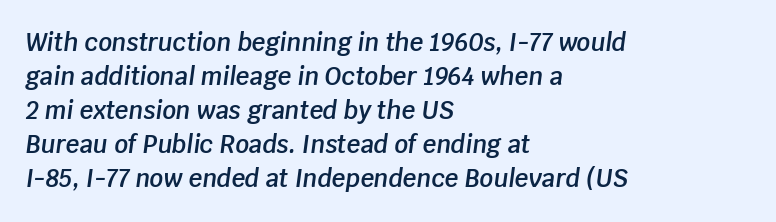
In terms of leading, this rendering sits right in the middle. Compared with ordinary roman type, these characters are visibly tilted. Look at the stroke-to-counter ratio: somewhat heavy, a semibold. The text block is weighted toward the left margin, trailing off unevenly rightward.
